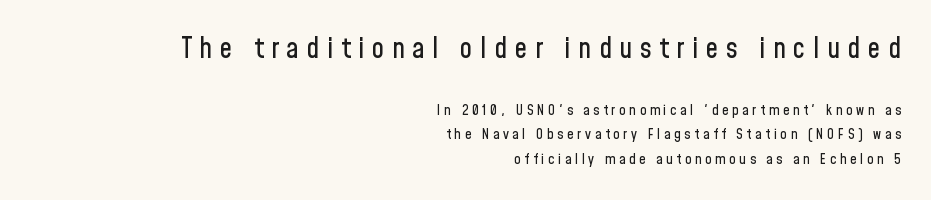
The image shows 28 px condensed sans-serif type, upright; set right-aligned, line spacing 1.74x, unusually wide letter spacing (+0.27 em), not underlined; the first (top) block is 2.0x larger; low stroke contrast and a medium x-height.
